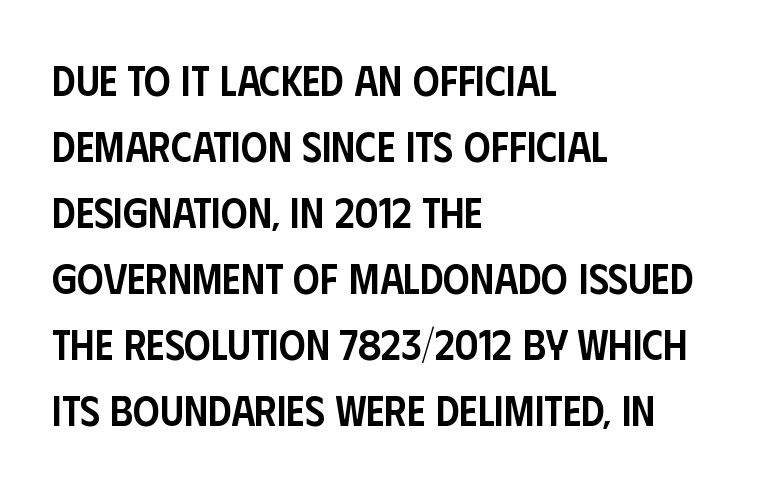
{"serif": "no", "italic": "no", "bold": "semi", "weight": "semibold", "width": "condensed", "stroke_contrast": "low", "x_height": "large", "monospaced": "no", "underline": "no", "align": "left", "line_spacing": "normal", "line_spacing_ratio": 1.57, "letter_spacing": "normal", "letter_spacing_em": 0.0, "glyph_px": 42}
